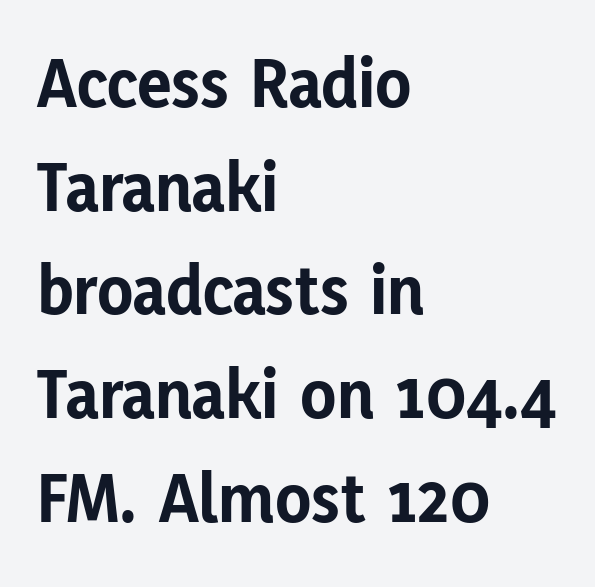
Is the block centered? No — it sits flush against the left margin. Stroke terminals: plain, sans-serif. The space beneath each line is pristine and unruled. The face used here is rendered with its standard letterfit. Varying glyph widths throughout — classic text-font behaviour.
